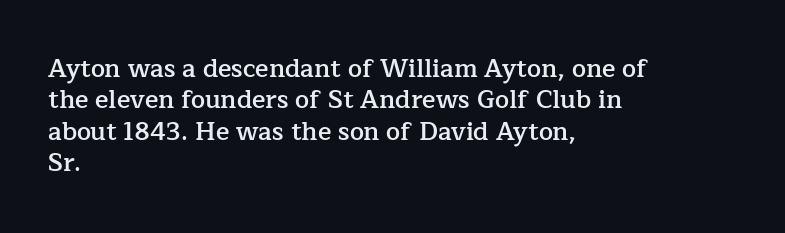
The image shows 25 px text type, upright; set left-aligned, normal line spacing (1.26x), normal letter spacing, not underlined.
